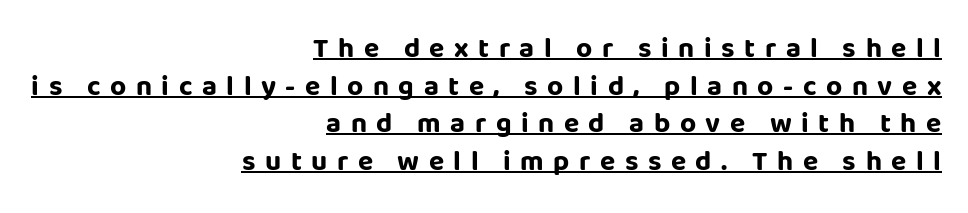
Strong, thick strokes mark this as bold type. A typesetter would mark this as roman, not italic. The tracking reads as deliberately expanded to a designer's eye. The rendered words wear a rule along their underside. Notice how the passage keeps a crisp vertical edge on the right only. Each new line begins a customary step beneath the previous one.
